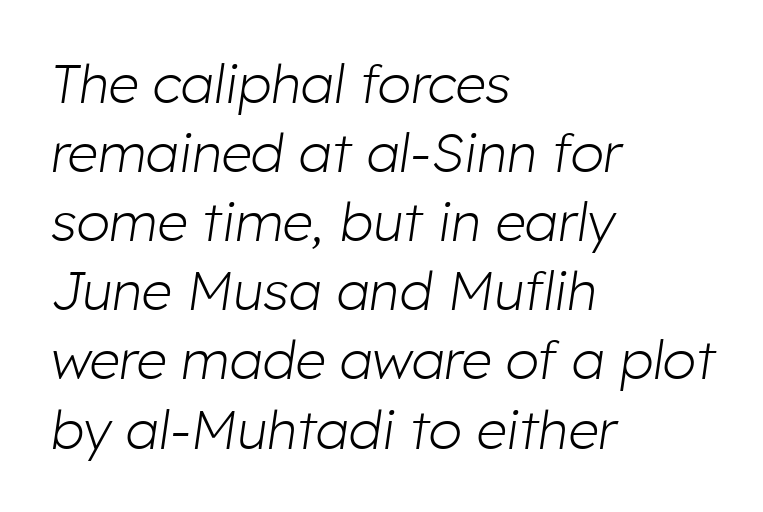
The rendering anchors every line to the left-hand side. This reads as an unemphasized weight, regular at the heaviest. Any mark beneath the type? The region is blank. Think of a printed novel: that variable character pitch is what you see here.
